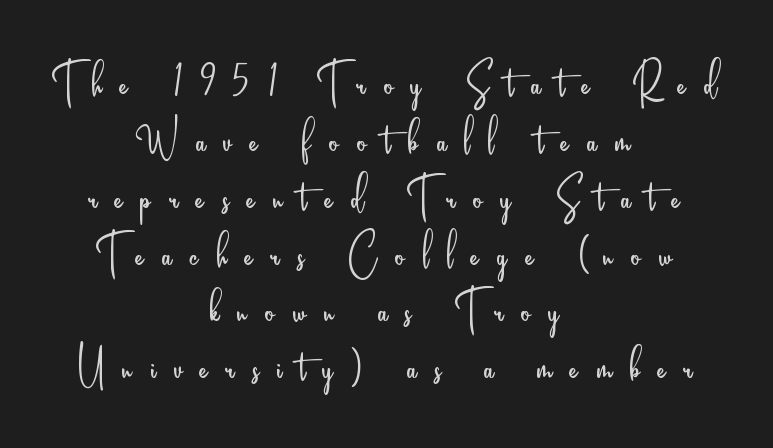
{"serif": "no", "bold": "no", "weight": "light", "width": "condensed", "stroke_contrast": "low", "x_height": "small", "monospaced": "no", "underline": "no", "align": "center", "line_spacing": "tight", "line_spacing_ratio": 0.98, "letter_spacing": "wide", "letter_spacing_em": 0.31, "glyph_px": 58}
